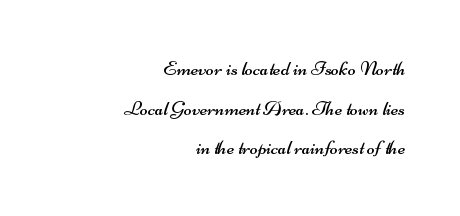
Q: Is the text bold? A: No.
Q: Is the text underlined? A: No.
Q: How is the paragraph aligned? A: Right-aligned.
Q: Is the spacing between letters normal or unusually wide? A: Normal.
